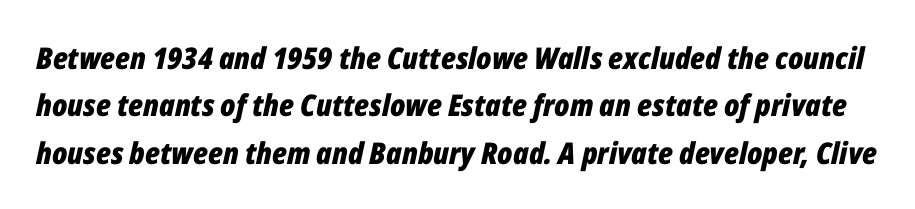
The image shows 30 px bold, condensed type, italic (leaning right); set normal line spacing (1.58x), normal letter spacing, not underlined; low stroke contrast and a medium x-height.
